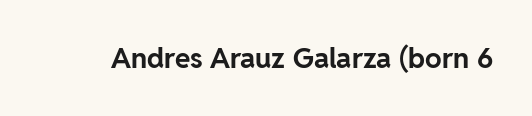
The image shows 28 px bold sans-serif type, upright; set normal letter spacing, not underlined; low stroke contrast and a medium x-height.
